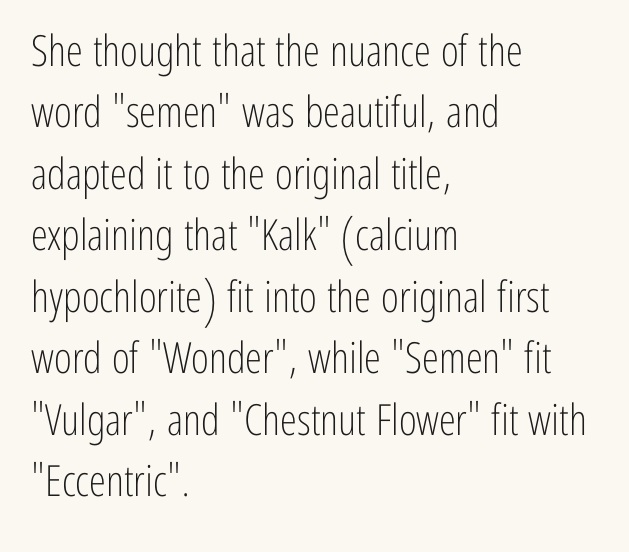
Q: Is the text bold? A: No.
Q: Is the text italic (slanted)? A: No, it is upright.
Q: Is the typeface a serif or a sans-serif typeface? A: Sans-serif.
Q: Is the text underlined? A: No.
Q: How is the paragraph aligned? A: Left-aligned.
Q: Is the spacing between letters normal or unusually wide? A: Normal.
Q: Is the spacing between lines tight, normal or loose? A: Normal.
Q: Width (condensed, normal, or wide)? A: Condensed.
Q: Stroke contrast? A: Low.
Q: x-height? A: Medium.
Q: Monospaced? A: No.
